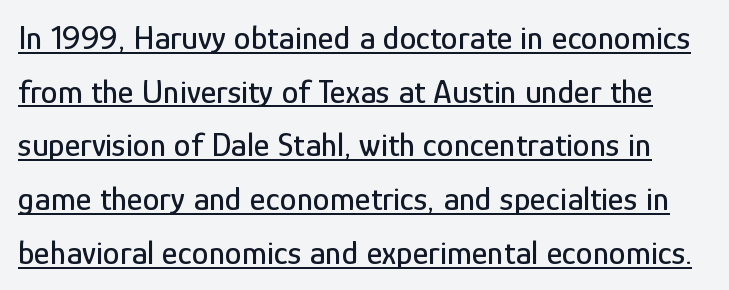
{"serif": "no", "italic": "no", "width": "condensed", "stroke_contrast": "low", "x_height": "medium", "monospaced": "no", "underline": "yes", "line_spacing": "normal", "line_spacing_ratio": 1.58, "letter_spacing": "normal", "letter_spacing_em": 0.0, "glyph_px": 34}
